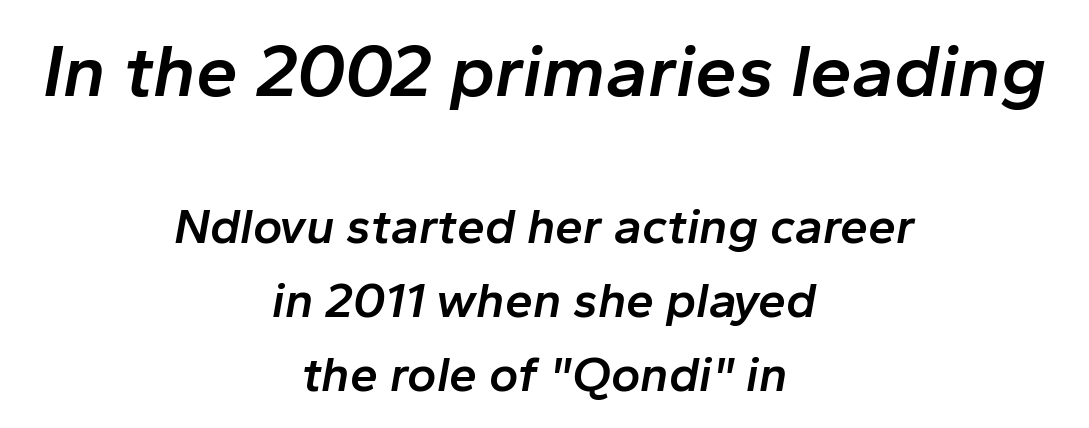
Q: Is the text bold? A: Semi-bold.
Q: Is the text italic (slanted)? A: Yes, it leans right by about 10 degrees.
Q: Is the text underlined? A: No.
Q: How is the paragraph aligned? A: Centered.
Q: Is the spacing between letters normal or unusually wide? A: Normal.
Q: Is the spacing between lines tight, normal or loose? A: Normal.
Q: Which block of text is set in a larger size, the first (top) or the second (bottom)? A: The first (top) one.
Q: Width (condensed, normal, or wide)? A: Normal.
Q: Stroke contrast? A: Low.
Q: x-height? A: Medium.
Q: Monospaced? A: No.
